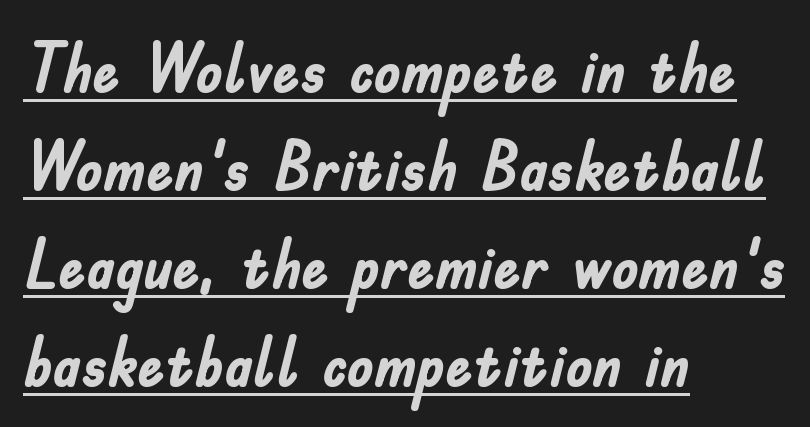
Q: Is the text bold? A: Yes.
Q: Is the text italic (slanted)? A: Yes.
Q: Is the typeface a serif or a sans-serif typeface? A: Sans-serif.
Q: Is the text underlined? A: Yes.
Q: How is the paragraph aligned? A: Left-aligned.
Q: Is the spacing between letters normal or unusually wide? A: Normal.
Q: Is the spacing between lines tight, normal or loose? A: Normal.
Q: Width (condensed, normal, or wide)? A: Condensed.
Q: Stroke contrast? A: Low.
Q: x-height? A: Small.
Q: Monospaced? A: No.
